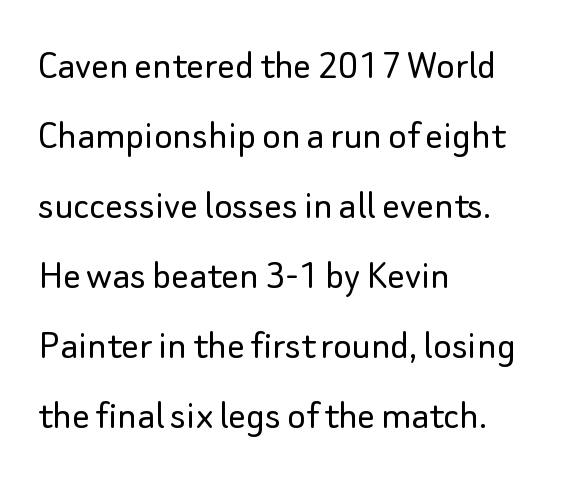
Baseline-to-baseline distance is the conventional proportion of letter height. Style check: upright. Nobody touched the tracking dial on this one. I'd call this a sans setting — the letters go barefoot.
